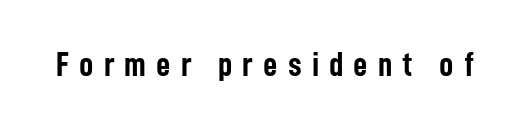
The face used here is proportionally spaced, like ordinary book or web type. Is the type bold? Yes — the strokes are clearly thick and heavy. The line texture is sparse and dotted thanks to wide tracking. Observe the absence of serifs on each vertical stroke in this sample. Every character sits straight up, as roman type does.
